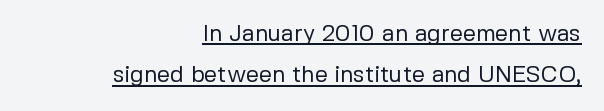
Every stem runs plumb, perpendicular to the baseline. The rendering anchors every line to the right-hand side. Summary of weight: not heavy and not bold. The typesetter has applied underlining to the passage shown.
